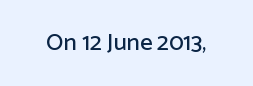
The image shows 24 px text type, upright; set normal letter spacing, not underlined.
